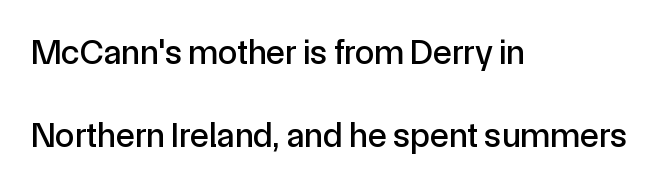
{"serif": "no", "italic": "no", "width": "normal", "x_height": "medium", "monospaced": "no", "underline": "no", "align": "left", "line_spacing": "loose", "line_spacing_ratio": 2.37, "letter_spacing": "normal", "letter_spacing_em": 0.0, "glyph_px": 35}
